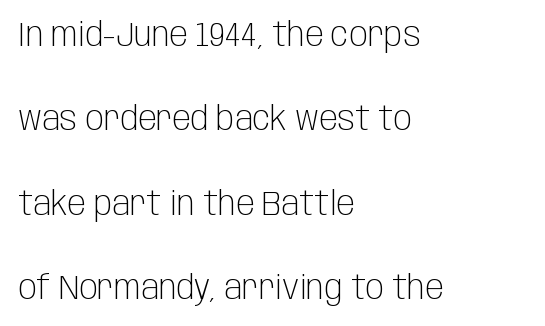
The image shows 34 px light, condensed sans-serif type, upright; set left-aligned, loose line spacing (2.48x), normal letter spacing, not underlined; low stroke contrast and a large x-height.
